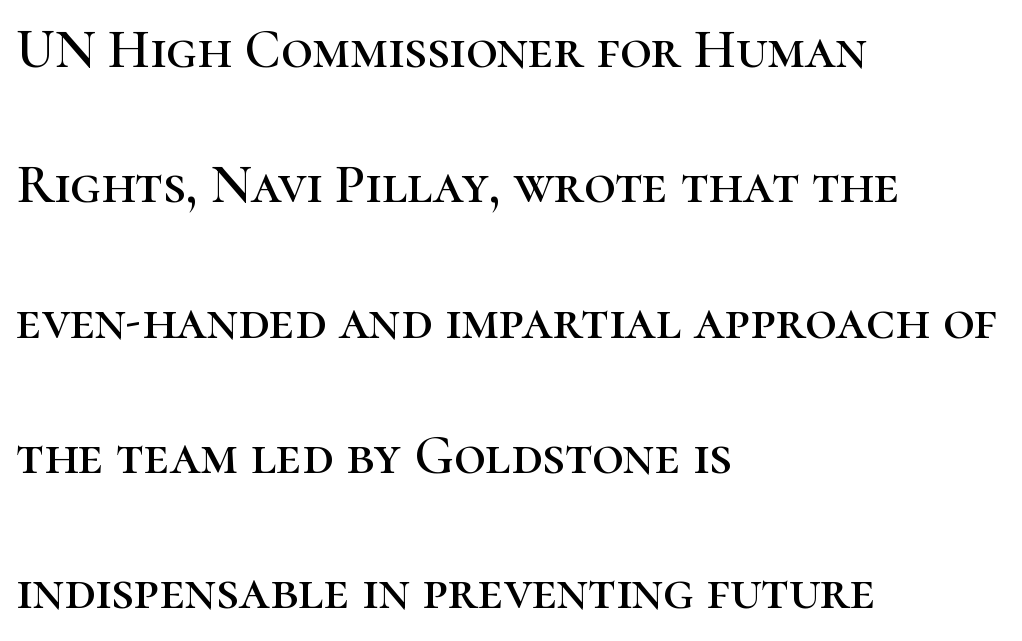
Q: Is the text italic (slanted)? A: No, it is upright.
Q: Is the typeface a serif or a sans-serif typeface? A: Serif.
Q: Is the text underlined? A: No.
Q: How is the paragraph aligned? A: Left-aligned.
Q: Is the spacing between letters normal or unusually wide? A: Normal.
Q: Is the spacing between lines tight, normal or loose? A: Loose.
Q: Width (condensed, normal, or wide)? A: Normal.
Q: Stroke contrast? A: High.
Q: x-height? A: Medium.
Q: Monospaced? A: No.
